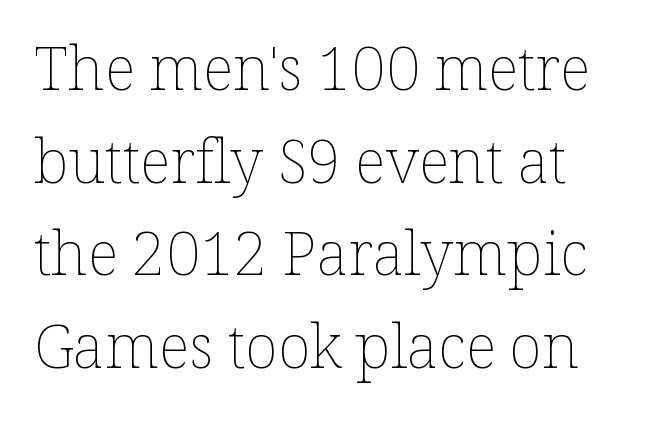
The image shows 61 px thin type, upright; set normal line spacing (1.52x), normal letter spacing, not underlined; low stroke contrast and a medium x-height.
